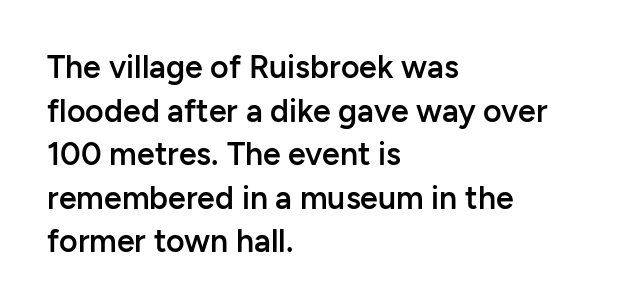
{"serif": "no", "italic": "no", "bold": "semi", "weight": "semibold", "width": "normal", "stroke_contrast": "low", "x_height": "medium", "monospaced": "no", "underline": "no", "align": "left", "line_spacing": "normal", "line_spacing_ratio": 1.36, "letter_spacing": "normal", "letter_spacing_em": 0.0, "glyph_px": 32}
